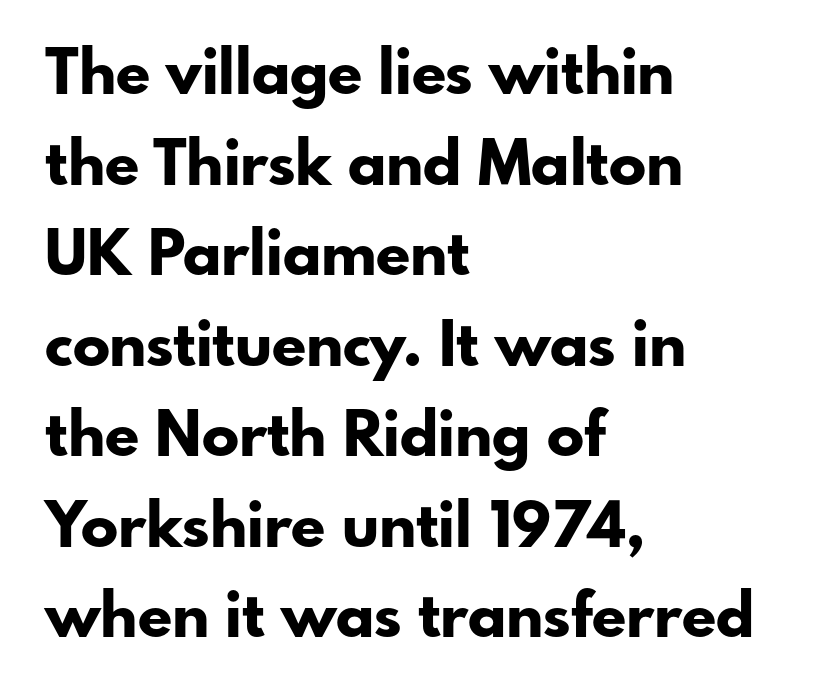
The image shows 62 px bold sans-serif type, upright; set left-aligned, normal line spacing (1.46x), normal letter spacing, not underlined; low stroke contrast and a small x-height.
